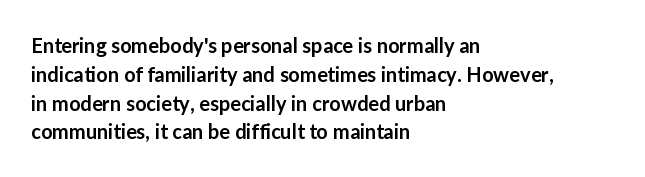
The image shows 20 px text type, upright; set left-aligned, normal line spacing (1.44x), normal letter spacing, not underlined.
